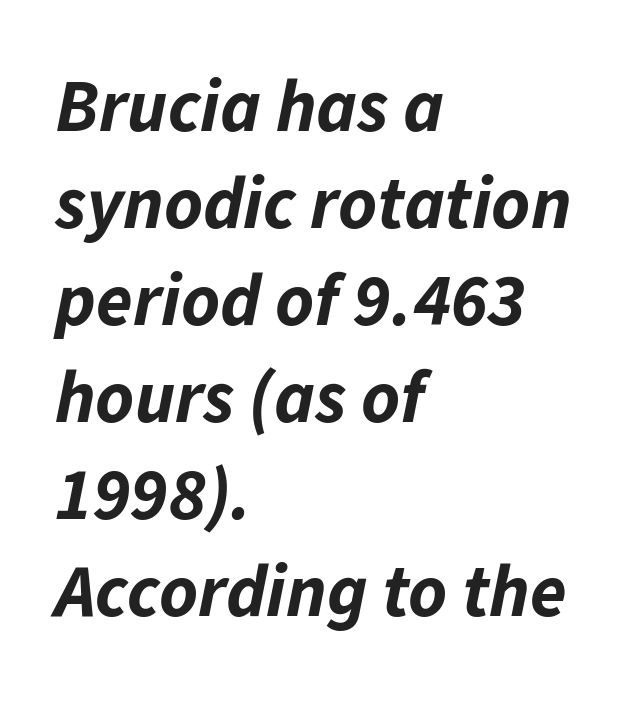
The image shows 74 px bold type, italic (leaning right); set left-aligned, normal line spacing (1.31x), normal letter spacing, not underlined; low stroke contrast and a medium x-height.
